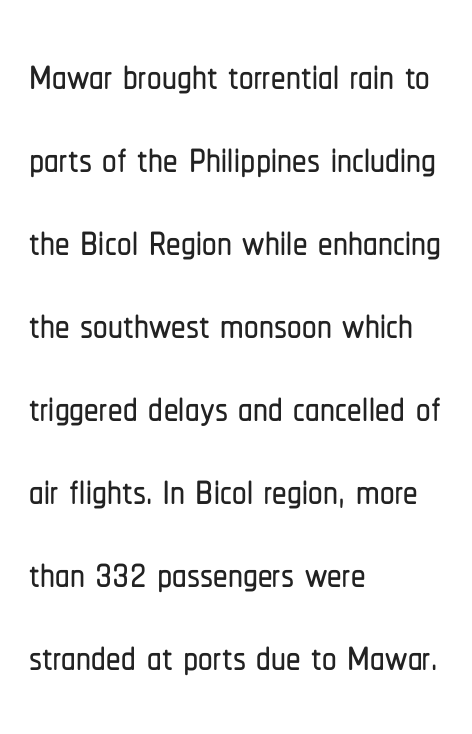
Q: Is the text italic (slanted)? A: No, it is upright.
Q: Is the typeface a serif or a sans-serif typeface? A: Sans-serif.
Q: Is the text underlined? A: No.
Q: How is the paragraph aligned? A: Left-aligned.
Q: Is the spacing between letters normal or unusually wide? A: Normal.
Q: Is the spacing between lines tight, normal or loose? A: Normal.
Q: Width (condensed, normal, or wide)? A: Condensed.
Q: Stroke contrast? A: Low.
Q: x-height? A: Medium.
Q: Monospaced? A: No.
